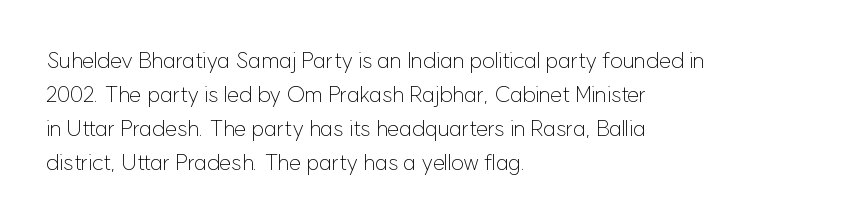
Q: Is the text bold? A: No.
Q: Is the text italic (slanted)? A: No, it is upright.
Q: Is the text underlined? A: No.
Q: How is the paragraph aligned? A: Left-aligned.
Q: Is the spacing between letters normal or unusually wide? A: Normal.
Q: Is the spacing between lines tight, normal or loose? A: Normal.
